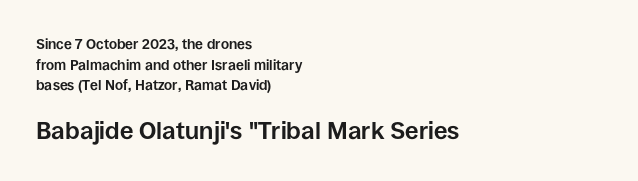
{"italic": "no", "bold": "yes", "underline": "no", "align": "left", "line_spacing": "normal", "line_spacing_ratio": 1.47, "letter_spacing": "normal", "letter_spacing_em": 0.0, "larger_block": "second", "size_ratio": 1.71, "glyph_px": 24}
